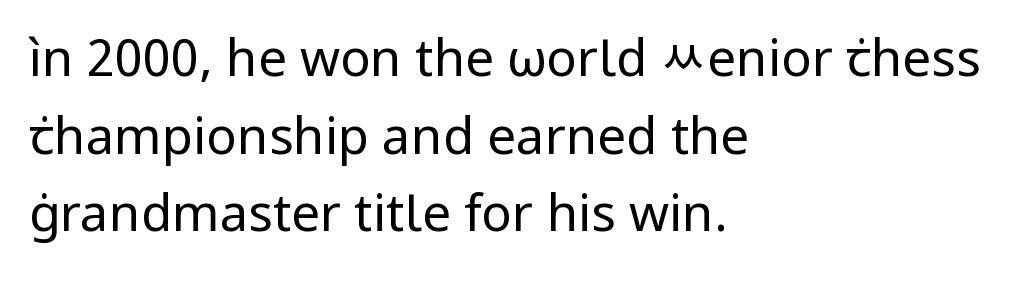
{"serif": "no", "italic": "no", "bold": "no", "weight": "regular", "width": "normal", "stroke_contrast": "low", "x_height": "medium", "monospaced": "no", "underline": "no", "align": "left", "line_spacing": "normal", "line_spacing_ratio": 1.52, "letter_spacing": "normal", "letter_spacing_em": 0.0, "glyph_px": 51}
